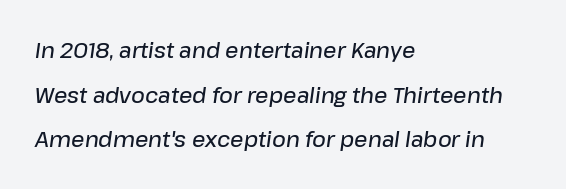
{"italic": "yes", "lean": "right", "slant_degrees": 8, "bold": "semi", "underline": "no", "align": "left", "line_spacing": "loose", "line_spacing_ratio": 2.12, "letter_spacing": "normal", "letter_spacing_em": 0.0, "glyph_px": 21}
